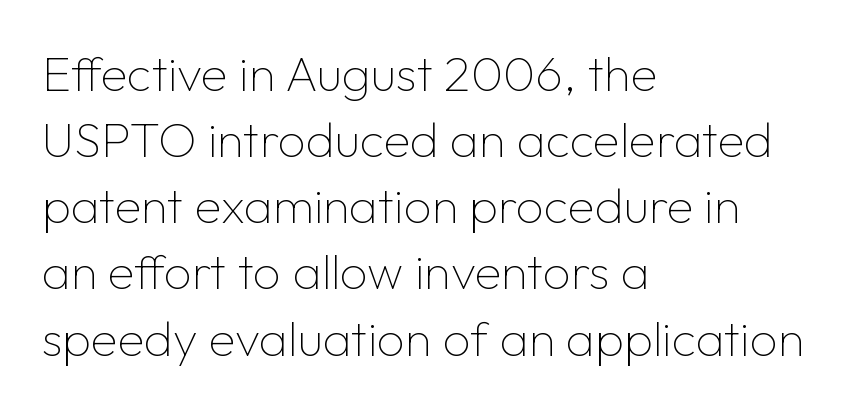
Q: Is the text bold? A: No.
Q: Is the text italic (slanted)? A: No, it is upright.
Q: Is the typeface a serif or a sans-serif typeface? A: Sans-serif.
Q: Is the text underlined? A: No.
Q: How is the paragraph aligned? A: Left-aligned.
Q: Is the spacing between letters normal or unusually wide? A: Normal.
Q: Is the spacing between lines tight, normal or loose? A: Normal.
Q: Width (condensed, normal, or wide)? A: Normal.
Q: Stroke contrast? A: Low.
Q: x-height? A: Medium.
Q: Monospaced? A: No.
